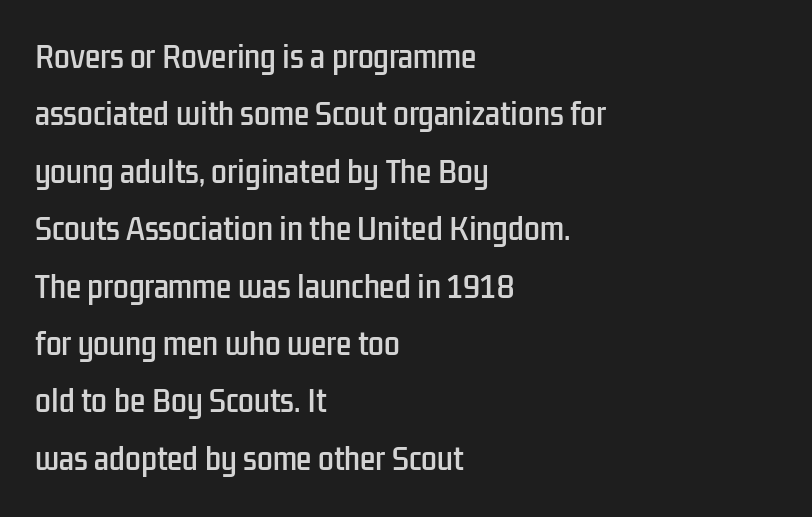
The image shows 28 px condensed sans-serif type, upright; set left-aligned, loose line spacing (2.05x), normal letter spacing, not underlined; low stroke contrast and a medium x-height.
